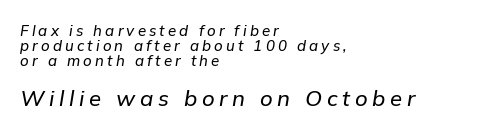
The image shows 22 px text type, italic (leaning right); set left-aligned, tight line spacing (1.0x), unusually wide letter spacing (+0.21 em), not underlined; the second (bottom) block is 1.47x larger.
